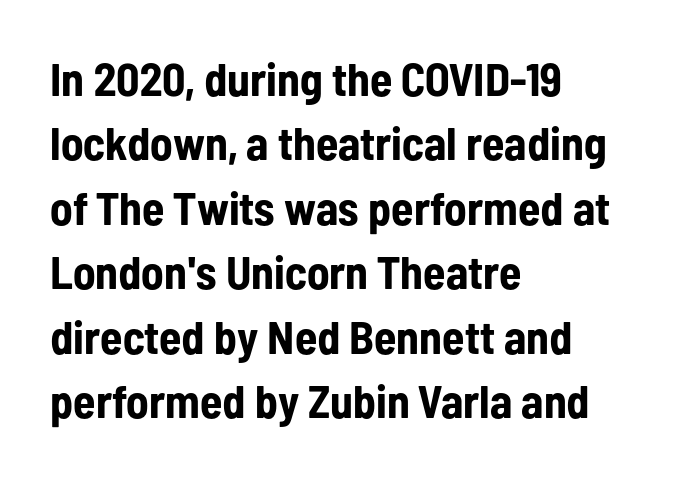
{"serif": "no", "italic": "no", "bold": "yes", "weight": "bold", "width": "condensed", "stroke_contrast": "low", "x_height": "medium", "monospaced": "no", "underline": "no", "align": "left", "line_spacing": "normal", "line_spacing_ratio": 1.4, "letter_spacing": "normal", "letter_spacing_em": 0.0, "glyph_px": 46}
